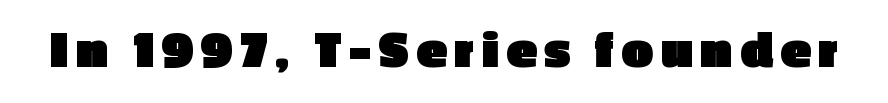
The image shows 55 px heavy sans-serif type, upright; set not underlined; a medium x-height.
